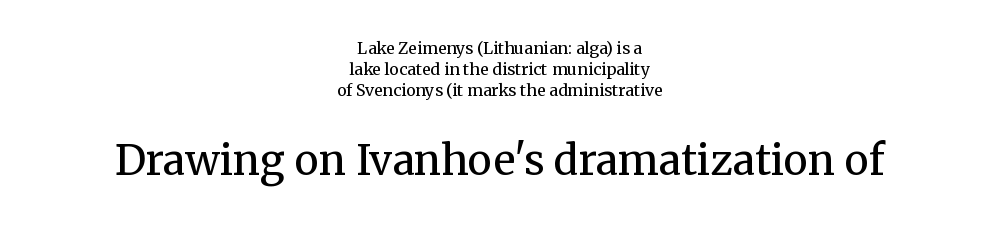
The image shows 41 px regular-weight serif type, upright; set centered, normal line spacing (1.31x), normal letter spacing, not underlined; the second (bottom) block is 2.56x larger; medium stroke contrast and a medium x-height.
